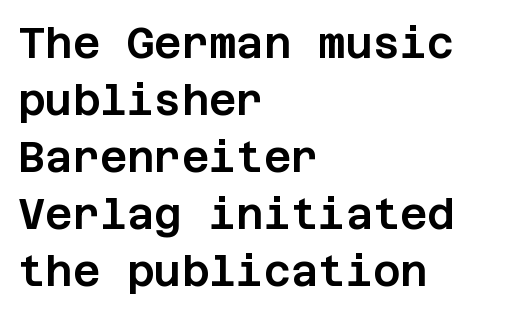
Q: Is the text italic (slanted)? A: No, it is upright.
Q: Is the typeface a serif or a sans-serif typeface? A: Sans-serif.
Q: Is the text underlined? A: No.
Q: How is the paragraph aligned? A: Left-aligned.
Q: Is the spacing between letters normal or unusually wide? A: Normal.
Q: Is the spacing between lines tight, normal or loose? A: Normal.
Q: Width (condensed, normal, or wide)? A: Normal.
Q: Stroke contrast? A: Low.
Q: x-height? A: Large.
